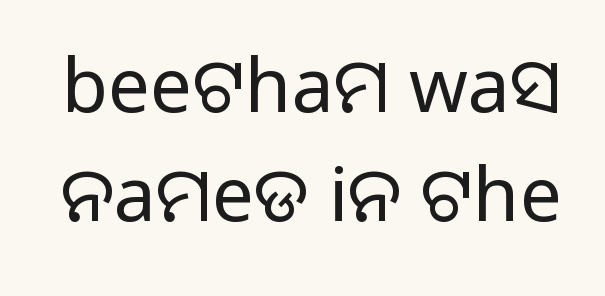
The gaps between neighbouring characters are ordinary and unremarkable. Looks like regular typesetting: each glyph gets only the width it needs. The line-height multiplier appears to be the usual default. Anything drawn beneath the words? Only blank space. In terms of letterform style, serifs are entirely absent. The lettering holds an erect, upright posture throughout.
